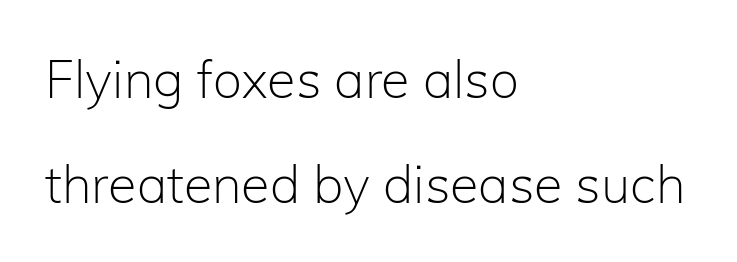
{"serif": "no", "italic": "no", "bold": "no", "weight": "light", "width": "normal", "stroke_contrast": "low", "x_height": "medium", "monospaced": "no", "underline": "no", "align": "left", "line_spacing": "loose", "line_spacing_ratio": 2.02, "letter_spacing": "normal", "letter_spacing_em": 0.0, "glyph_px": 52}
